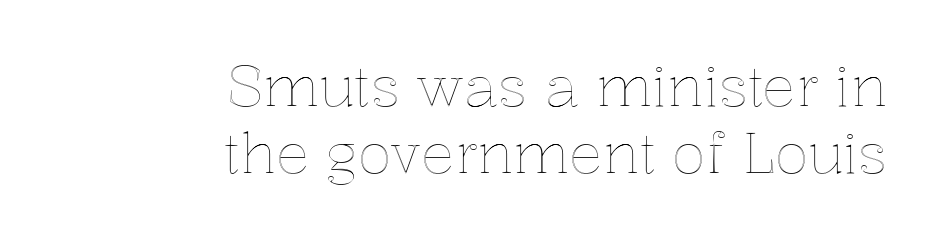
The image shows 56 px text type, upright; set right-aligned, line spacing 1.19x, normal letter spacing, not underlined; a medium x-height.
